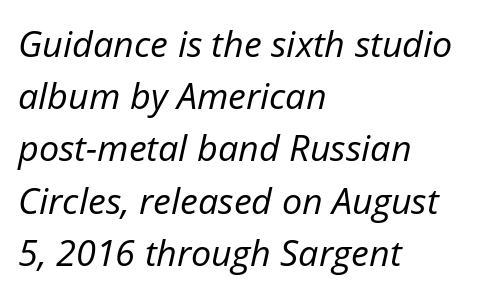
{"italic": "yes", "lean": "right", "slant_degrees": 12, "bold": "no", "weight": "regular", "width": "normal", "stroke_contrast": "low", "x_height": "medium", "monospaced": "no", "underline": "no", "align": "left", "line_spacing": "normal", "line_spacing_ratio": 1.45, "letter_spacing": "normal", "letter_spacing_em": 0.0, "glyph_px": 36}
